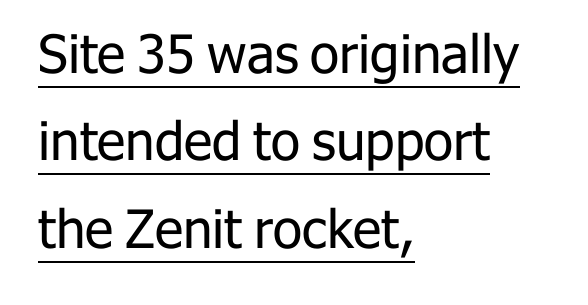
{"serif": "no", "italic": "no", "bold": "no", "weight": "regular", "width": "normal", "stroke_contrast": "low", "x_height": "medium", "monospaced": "no", "underline": "yes", "align": "left", "line_spacing": "normal", "line_spacing_ratio": 1.65, "letter_spacing": "normal", "letter_spacing_em": 0.0, "glyph_px": 53}
